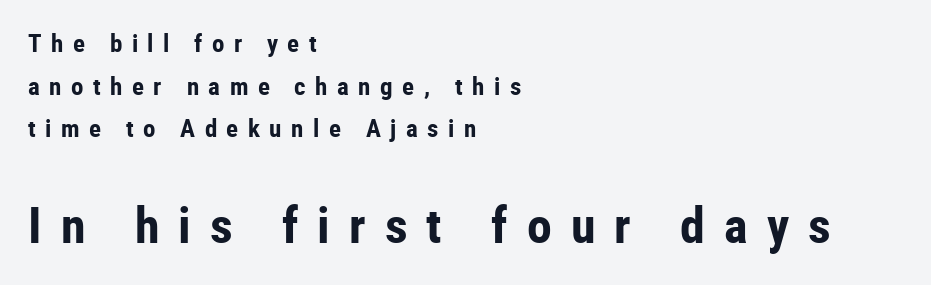
Q: Is the text bold? A: Yes.
Q: Is the text italic (slanted)? A: No, it is upright.
Q: Is the typeface a serif or a sans-serif typeface? A: Sans-serif.
Q: Is the text underlined? A: No.
Q: How is the paragraph aligned? A: Left-aligned.
Q: Is the spacing between letters normal or unusually wide? A: Unusually wide.
Q: Which block of text is set in a larger size, the first (top) or the second (bottom)? A: The second (bottom) one.
Q: Width (condensed, normal, or wide)? A: Condensed.
Q: Stroke contrast? A: Low.
Q: x-height? A: Medium.
Q: Monospaced? A: No.
